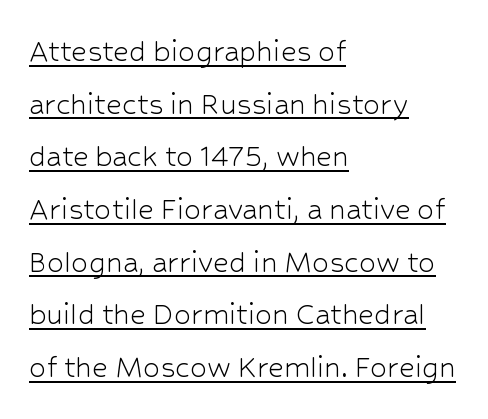
Honestly, the row spacing looks completely unremarkable. You can tell it's not italic because the verticals are truly vertical. Bold? No — there's no thickening of the strokes. You could call the tracking neutral — neither tight nor loose.
